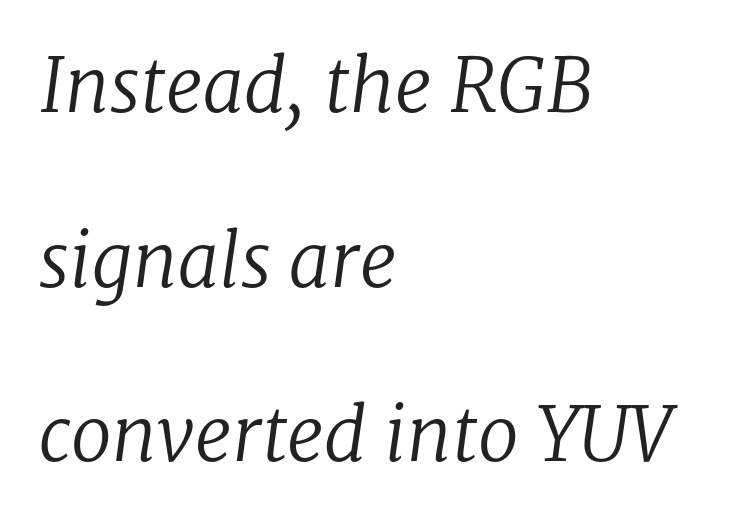
Which margin do the lines hug? The left one — the right edge is uneven. Quick note: italic. The space beneath each line is pristine and unruled. Horizontal bands of white between lines are thick stripes. Small tapered or slab feet sit at the stroke ends, so this counts as serif.
